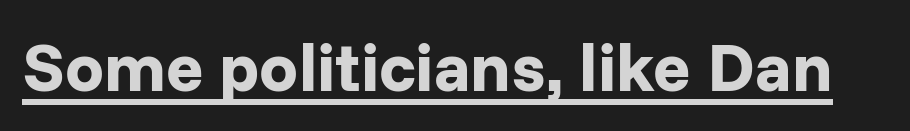
The image shows 69 px bold sans-serif type, upright; set normal letter spacing, underlined; low stroke contrast and a medium x-height.
